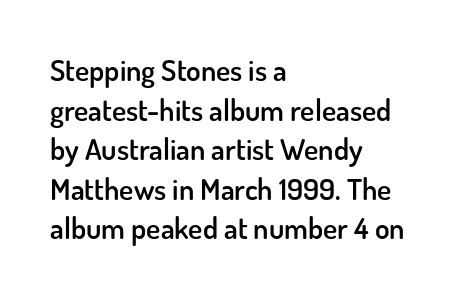
The image shows 30 px semibold sans-serif type, upright; set left-aligned, normal line spacing (1.32x), normal letter spacing, not underlined; low stroke contrast and a small x-height.
